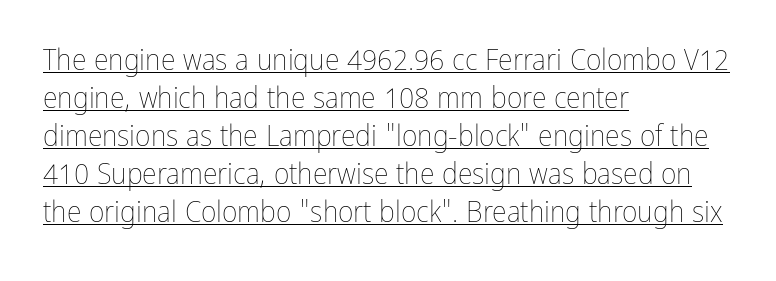
Think standard paragraph weight, or any step lighter than that. Every character sits straight up, as roman type does. Each line starts at the same left margin while the right side varies. Summary of vertical rhythm: regular, with standard interline spacing.
